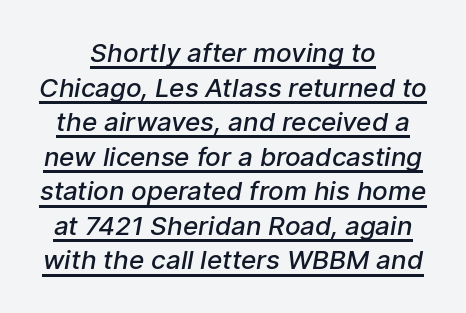
Q: Is the text bold? A: Semi-bold.
Q: Is the text underlined? A: Yes.
Q: How is the paragraph aligned? A: Centered.
Q: Is the spacing between letters normal or unusually wide? A: Normal.
Q: Is the spacing between lines tight, normal or loose? A: Normal.
